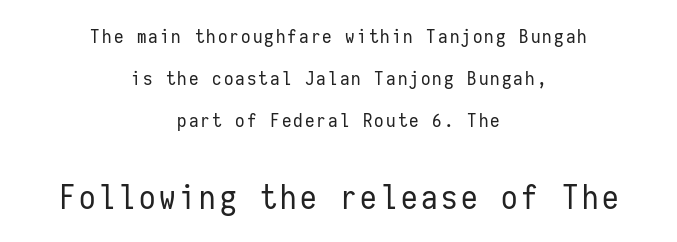
Q: Is the text bold? A: No.
Q: Is the text italic (slanted)? A: No, it is upright.
Q: Is the typeface a serif or a sans-serif typeface? A: Sans-serif.
Q: Is the text underlined? A: No.
Q: How is the paragraph aligned? A: Centered.
Q: Is the spacing between lines tight, normal or loose? A: Loose.
Q: Which block of text is set in a larger size, the first (top) or the second (bottom)? A: The second (bottom) one.
Q: Width (condensed, normal, or wide)? A: Condensed.
Q: Stroke contrast? A: Low.
Q: x-height? A: Medium.
Q: Monospaced? A: Yes.
